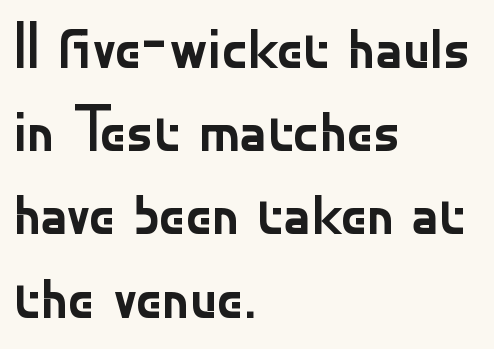
{"serif": "no", "italic": "no", "bold": "no", "weight": "regular", "width": "normal", "stroke_contrast": "low", "x_height": "small", "monospaced": "no", "underline": "no", "align": "left", "line_spacing": "normal", "line_spacing_ratio": 1.28, "letter_spacing": "normal", "letter_spacing_em": 0.0, "glyph_px": 65}
